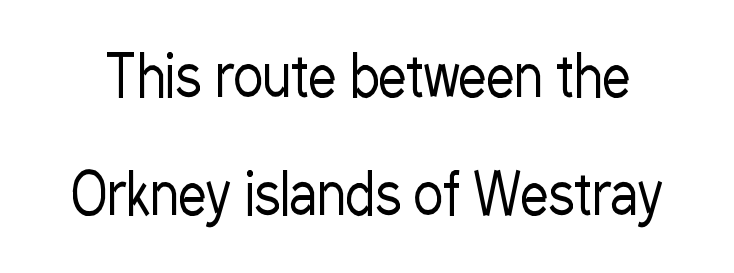
The image shows 56 px regular-weight, condensed sans-serif type, upright; set loose line spacing (2.1x), normal letter spacing, not underlined; low stroke contrast and a medium x-height.
